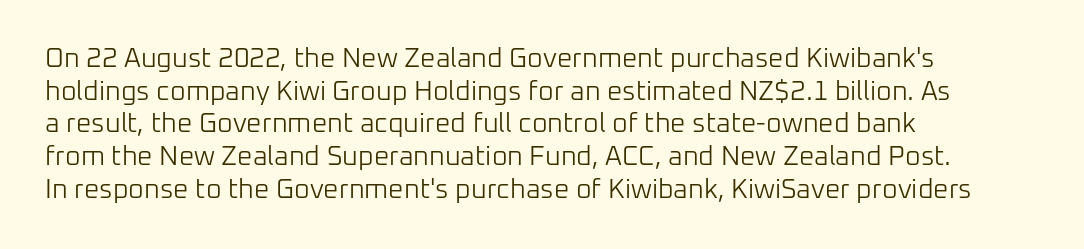
{"italic": "no", "bold": "no", "underline": "no", "align": "left", "line_spacing_ratio": 1.21, "letter_spacing": "normal", "letter_spacing_em": 0.0, "glyph_px": 27}
